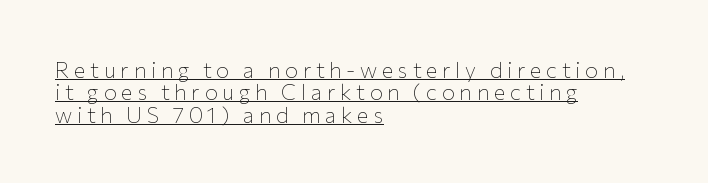
Q: Is the text bold? A: No.
Q: Is the text italic (slanted)? A: No, it is upright.
Q: Is the text underlined? A: Yes.
Q: How is the paragraph aligned? A: Left-aligned.
Q: Is the spacing between letters normal or unusually wide? A: Unusually wide.
Q: Is the spacing between lines tight, normal or loose? A: Tight.
